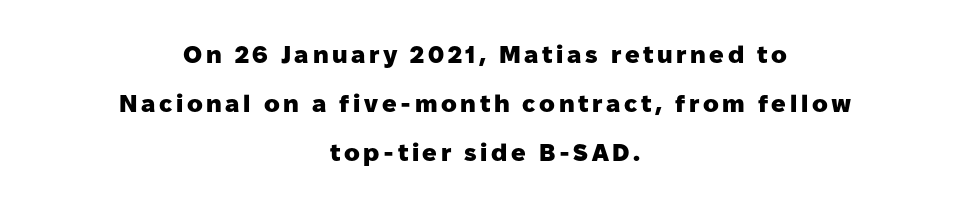
{"italic": "no", "bold": "yes", "underline": "no", "align": "center", "line_spacing": "loose", "line_spacing_ratio": 2.05, "glyph_px": 24}
